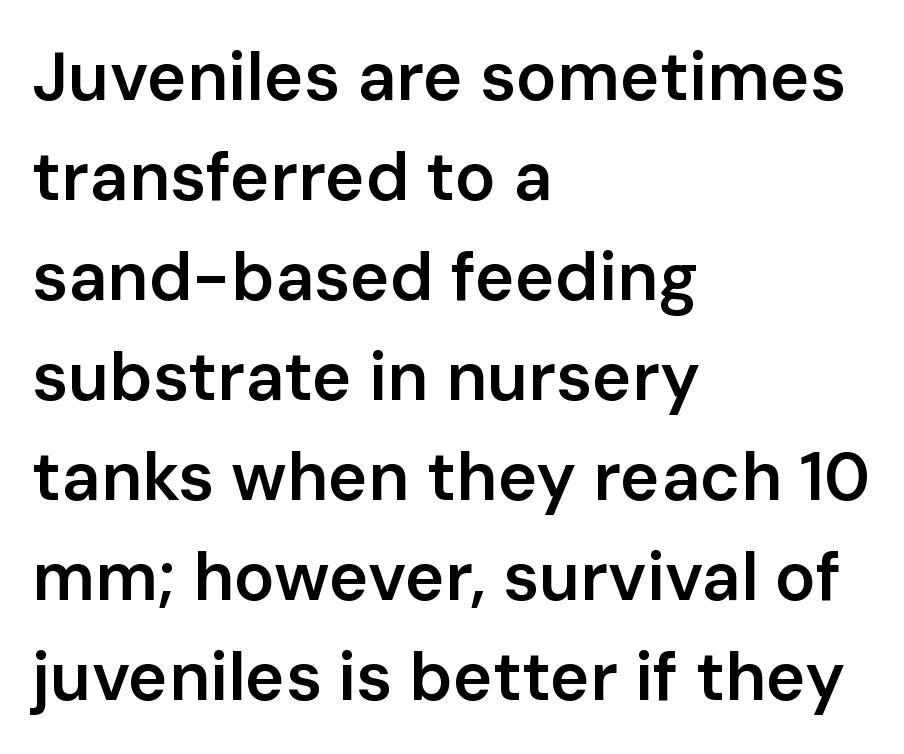
Q: Is the text bold? A: Semi-bold.
Q: Is the text italic (slanted)? A: No, it is upright.
Q: Is the typeface a serif or a sans-serif typeface? A: Sans-serif.
Q: Is the text underlined? A: No.
Q: How is the paragraph aligned? A: Left-aligned.
Q: Is the spacing between letters normal or unusually wide? A: Normal.
Q: Is the spacing between lines tight, normal or loose? A: Normal.
Q: Width (condensed, normal, or wide)? A: Normal.
Q: Stroke contrast? A: Low.
Q: x-height? A: Medium.
Q: Monospaced? A: No.
